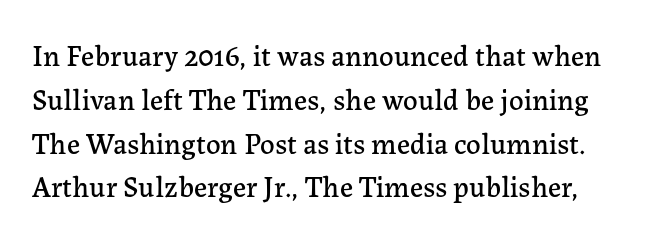
Q: Is the text italic (slanted)? A: No, it is upright.
Q: Is the typeface a serif or a sans-serif typeface? A: Serif.
Q: Is the text underlined? A: No.
Q: Is the spacing between letters normal or unusually wide? A: Normal.
Q: Is the spacing between lines tight, normal or loose? A: Normal.
Q: Width (condensed, normal, or wide)? A: Normal.
Q: Stroke contrast? A: Low.
Q: x-height? A: Medium.
Q: Monospaced? A: No.
